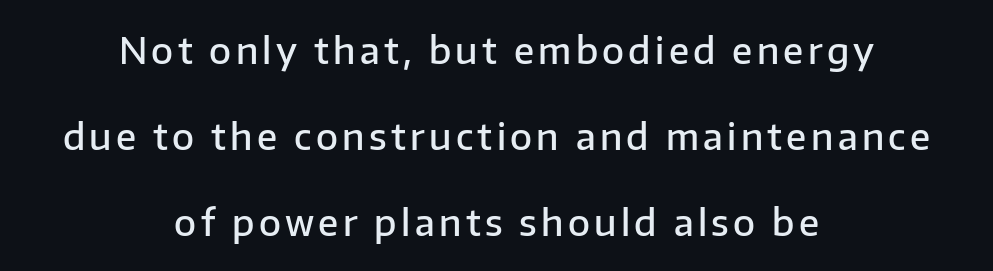
{"serif": "no", "italic": "no", "bold": "semi", "weight": "semibold", "width": "normal", "stroke_contrast": "low", "x_height": "medium", "monospaced": "no", "underline": "no", "align": "center", "line_spacing": "loose", "line_spacing_ratio": 2.39, "glyph_px": 36}
